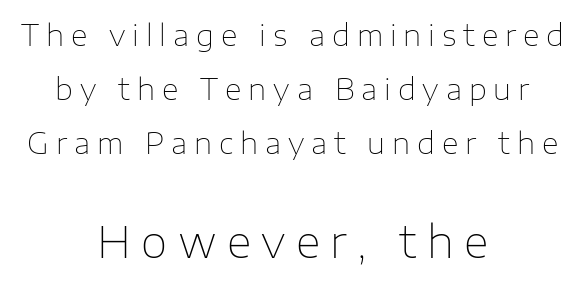
{"serif": "no", "italic": "no", "bold": "no", "weight": "thin", "width": "normal", "stroke_contrast": "low", "x_height": "medium", "monospaced": "no", "underline": "no", "align": "center", "line_spacing_ratio": 1.87, "letter_spacing": "wide", "letter_spacing_em": 0.24, "larger_block": "second", "size_ratio": 1.48, "glyph_px": 43}
